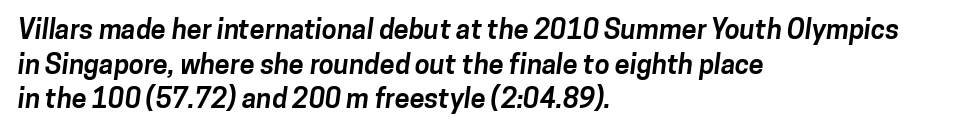
{"bold": "yes", "underline": "no", "align": "left", "line_spacing": "normal", "line_spacing_ratio": 1.28, "letter_spacing": "normal", "letter_spacing_em": 0.0, "glyph_px": 27}
